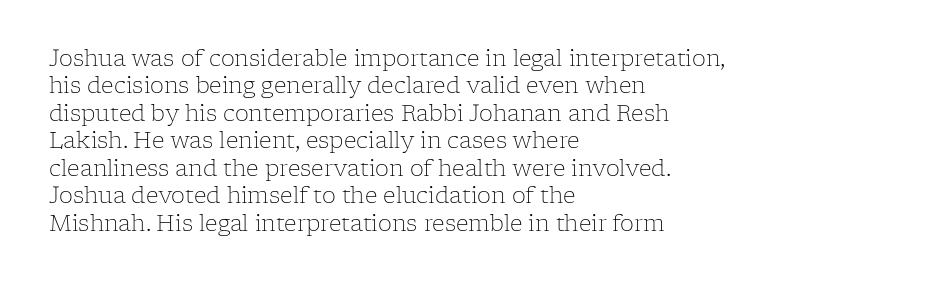
{"italic": "no", "bold": "no", "underline": "no", "align": "left", "line_spacing": "normal", "line_spacing_ratio": 1.25, "letter_spacing": "normal", "letter_spacing_em": 0.0, "glyph_px": 22}
